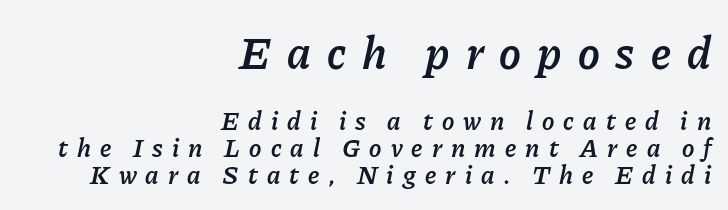
The image shows 46 px semibold type, italic (leaning right); set right-aligned, tight line spacing (1.03x), unusually wide letter spacing (+0.35 em), not underlined; the first (top) block is 1.77x larger; low stroke contrast and a medium x-height.
